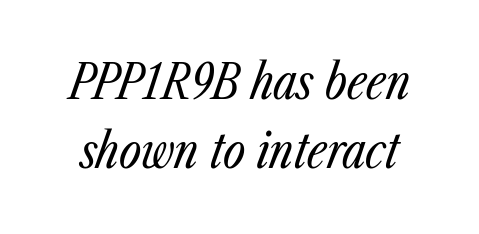
{"italic": "yes", "lean": "right", "slant_degrees": 23, "bold": "no", "weight": "regular", "width": "condensed", "stroke_contrast": "low", "x_height": "medium", "monospaced": "no", "underline": "no", "line_spacing": "normal", "line_spacing_ratio": 1.44, "letter_spacing": "normal", "letter_spacing_em": 0.0, "glyph_px": 48}
